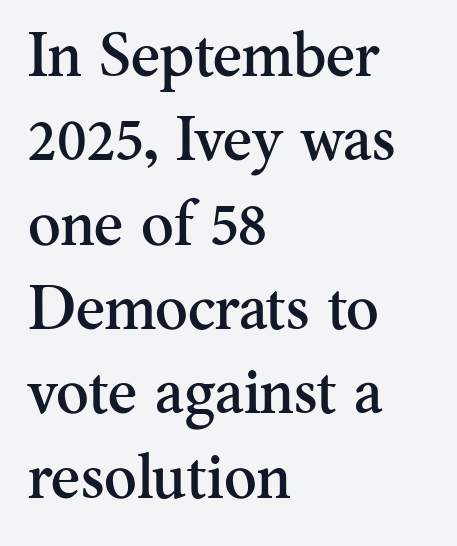
Q: Is the text italic (slanted)? A: No, it is upright.
Q: Is the typeface a serif or a sans-serif typeface? A: Serif.
Q: Is the text underlined? A: No.
Q: How is the paragraph aligned? A: Left-aligned.
Q: Is the spacing between letters normal or unusually wide? A: Normal.
Q: Is the spacing between lines tight, normal or loose? A: Normal.
Q: Width (condensed, normal, or wide)? A: Normal.
Q: Stroke contrast? A: Medium.
Q: x-height? A: Small.
Q: Monospaced? A: No.
